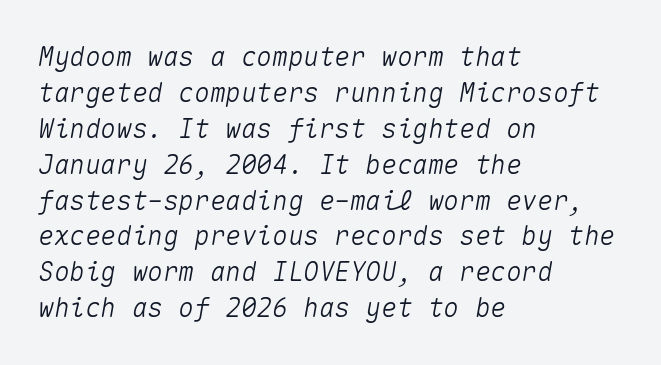
{"italic": "yes", "lean": "right", "slant_degrees": 10, "underline": "no", "align": "left", "line_spacing": "normal", "line_spacing_ratio": 1.38, "letter_spacing": "normal", "letter_spacing_em": 0.0, "glyph_px": 26}
